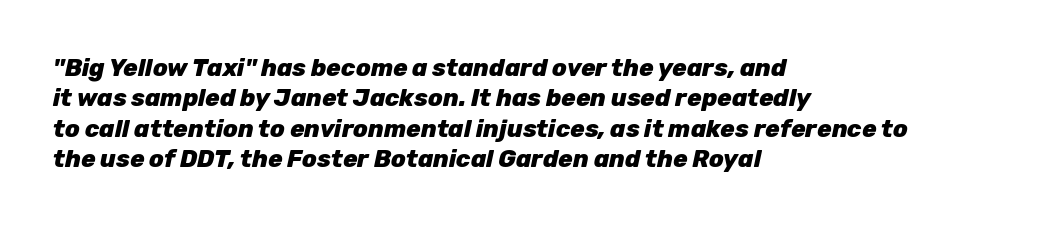
Q: Is the text bold? A: Yes.
Q: Is the text italic (slanted)? A: Yes, it leans right by about 12 degrees.
Q: Is the text underlined? A: No.
Q: How is the paragraph aligned? A: Left-aligned.
Q: Is the spacing between letters normal or unusually wide? A: Normal.
Q: Is the spacing between lines tight, normal or loose? A: Normal.
